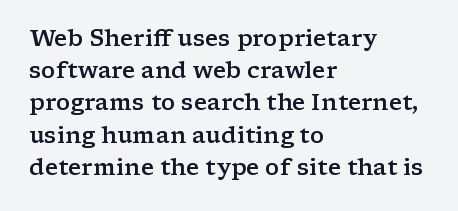
The foot of each line stays bare and open. Evenly set lines give the paragraph a standard silhouette. Left-aligned paragraph, ragged on the right. Does the lettering tilt? It doesn't — this is upright. The line texture is even and compact thanks to regular tracking.
